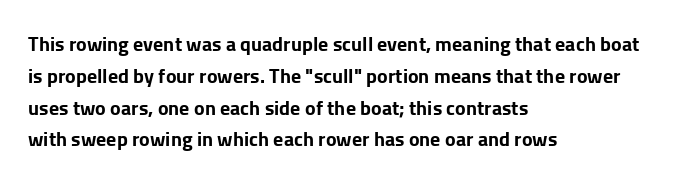
The image shows 20 px bold type, upright; set left-aligned, normal line spacing (1.59x), normal letter spacing, not underlined.
